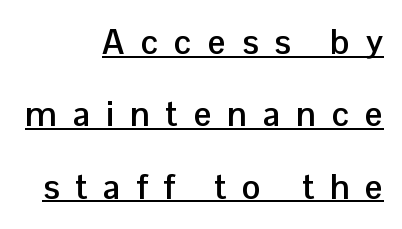
Q: Is the text bold? A: Yes.
Q: Is the text italic (slanted)? A: No, it is upright.
Q: Is the typeface a serif or a sans-serif typeface? A: Sans-serif.
Q: Is the text underlined? A: Yes.
Q: How is the paragraph aligned? A: Right-aligned.
Q: Is the spacing between letters normal or unusually wide? A: Unusually wide.
Q: Is the spacing between lines tight, normal or loose? A: Loose.
Q: Width (condensed, normal, or wide)? A: Normal.
Q: Stroke contrast? A: Low.
Q: x-height? A: Medium.
Q: Monospaced? A: No.
